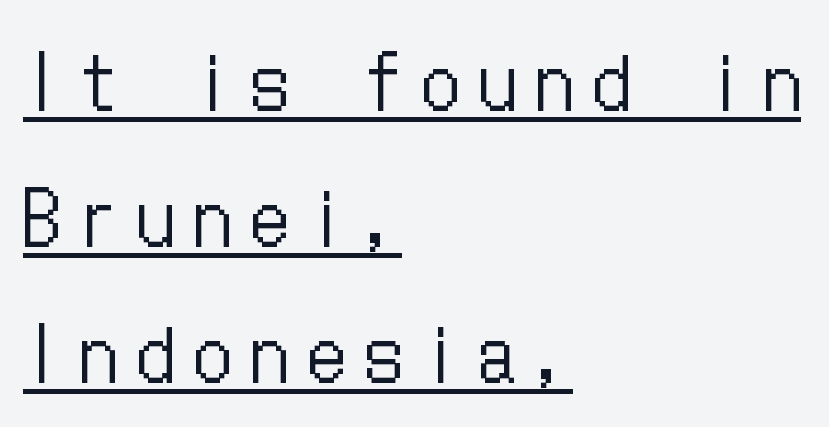
Students, observe the line beneath the letters — that is underlining. This sample uses expanded letter spacing, leaving extra air between glyphs. This reads as an unemphasized weight, regular at the heaviest. Alignment: flush left.
